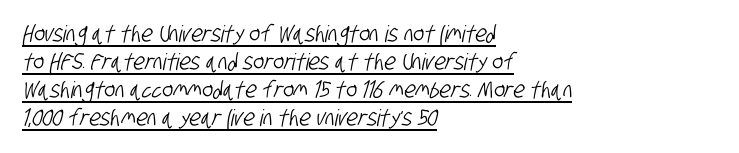
The image shows 23 px text type; set left-aligned, line spacing 1.22x, normal letter spacing, underlined.
